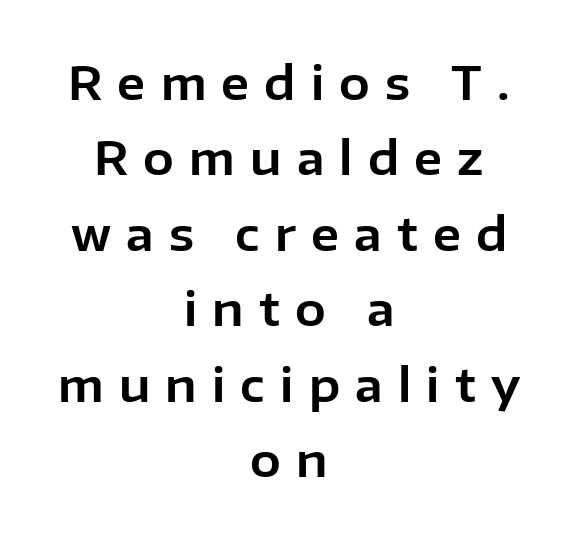
{"serif": "no", "italic": "no", "width": "normal", "stroke_contrast": "low", "x_height": "medium", "monospaced": "no", "underline": "no", "align": "center", "line_spacing": "normal", "line_spacing_ratio": 1.64, "letter_spacing": "wide", "letter_spacing_em": 0.33, "glyph_px": 46}
